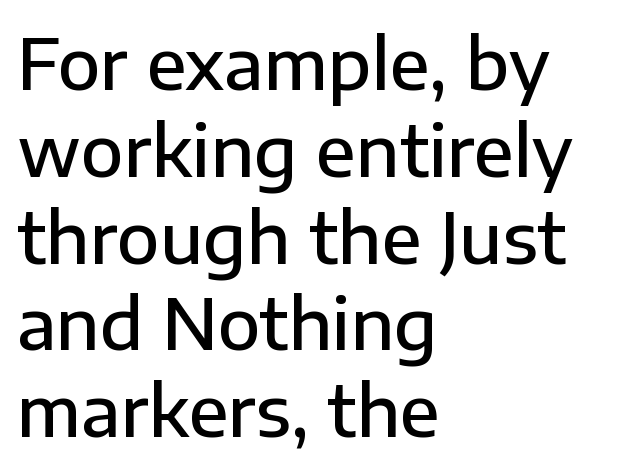
The area under the type is left untouched. In terms of letterspacing, this is plain default setting. Tall strokes in this sample are plumb rather than angled. The lines are quadded left. Nope, no serifs anywhere on these letters. The letters advance in unequal steps, a hallmark of proportional type.
